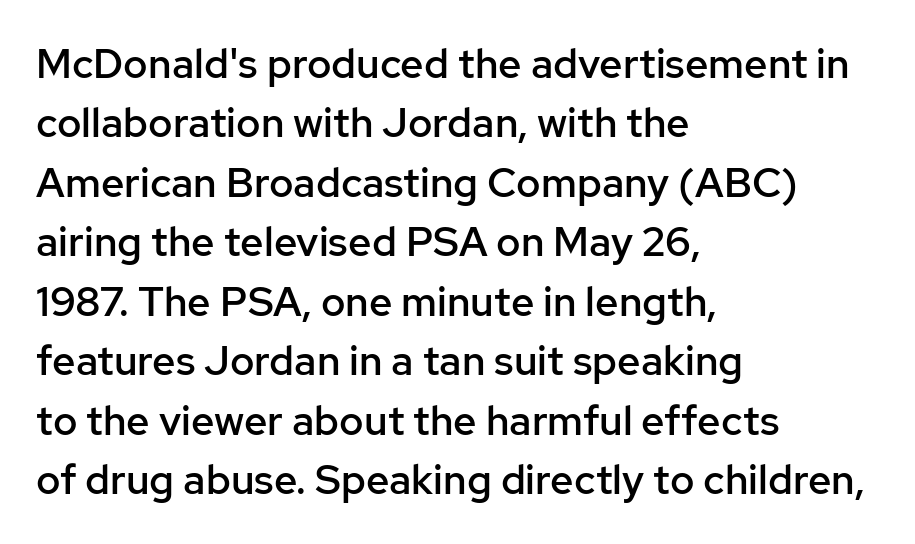
The image shows 41 px semibold sans-serif type, upright; set left-aligned, normal line spacing (1.45x), normal letter spacing, not underlined; low stroke contrast and a medium x-height.
